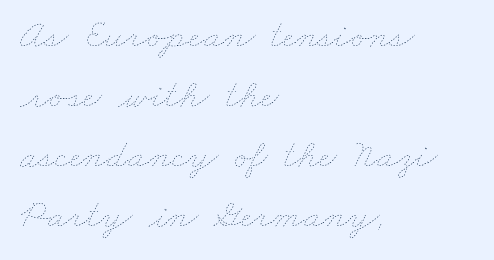
Q: Is the text bold? A: No.
Q: Is the text underlined? A: No.
Q: How is the paragraph aligned? A: Left-aligned.
Q: Is the spacing between letters normal or unusually wide? A: Normal.
Q: Is the spacing between lines tight, normal or loose? A: Normal.
Q: Width (condensed, normal, or wide)? A: Wide.
Q: Stroke contrast? A: Low.
Q: x-height? A: Small.
Q: Monospaced? A: No.
